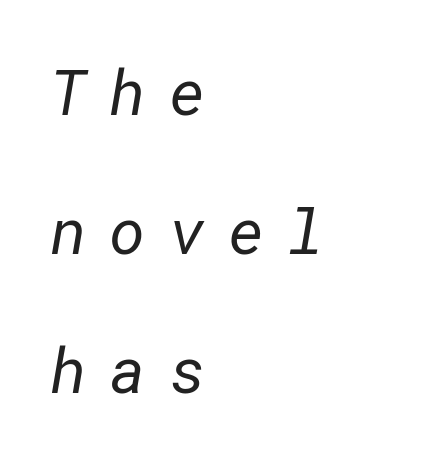
Q: Is the text bold? A: No.
Q: Is the typeface a serif or a sans-serif typeface? A: Sans-serif.
Q: Is the text underlined? A: No.
Q: How is the paragraph aligned? A: Left-aligned.
Q: Is the spacing between letters normal or unusually wide? A: Unusually wide.
Q: Is the spacing between lines tight, normal or loose? A: Loose.
Q: Width (condensed, normal, or wide)? A: Normal.
Q: Stroke contrast? A: Low.
Q: x-height? A: Medium.
